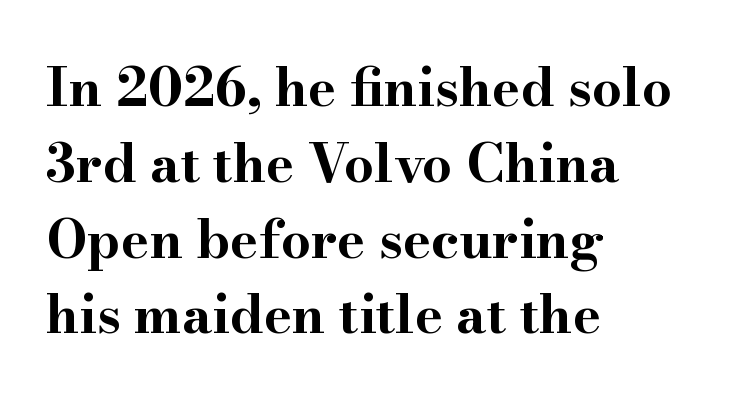
Q: Is the text bold? A: Yes.
Q: Is the text italic (slanted)? A: No, it is upright.
Q: Is the typeface a serif or a sans-serif typeface? A: Serif.
Q: Is the text underlined? A: No.
Q: How is the paragraph aligned? A: Left-aligned.
Q: Is the spacing between letters normal or unusually wide? A: Normal.
Q: Is the spacing between lines tight, normal or loose? A: Normal.
Q: Width (condensed, normal, or wide)? A: Wide.
Q: Stroke contrast? A: High.
Q: x-height? A: Small.
Q: Monospaced? A: No.
